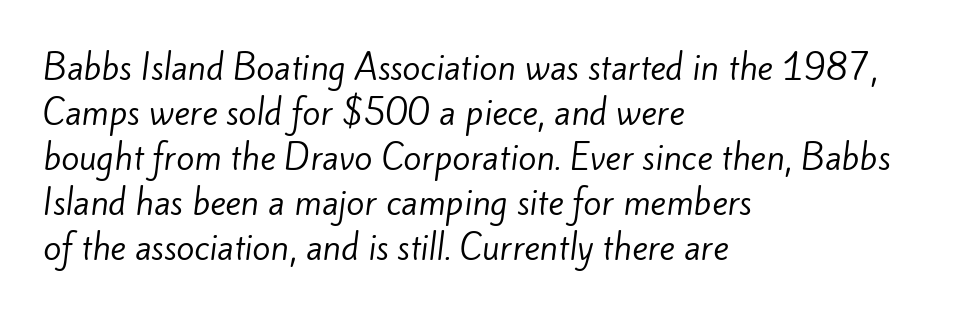
Q: Is the text bold? A: No.
Q: Is the typeface a serif or a sans-serif typeface? A: Sans-serif.
Q: Is the text underlined? A: No.
Q: How is the paragraph aligned? A: Left-aligned.
Q: Is the spacing between letters normal or unusually wide? A: Normal.
Q: Is the spacing between lines tight, normal or loose? A: Normal.
Q: Width (condensed, normal, or wide)? A: Normal.
Q: Stroke contrast? A: Low.
Q: x-height? A: Small.
Q: Monospaced? A: No.
